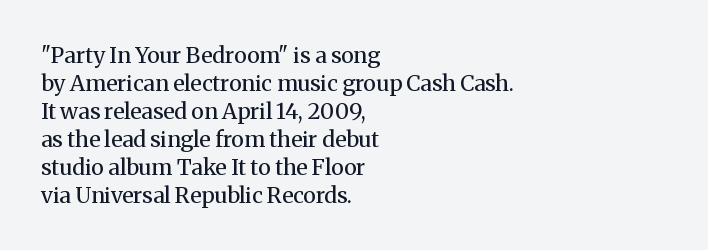
The image shows 22 px text type, upright; set left-aligned, normal line spacing (1.27x), normal letter spacing, not underlined.
